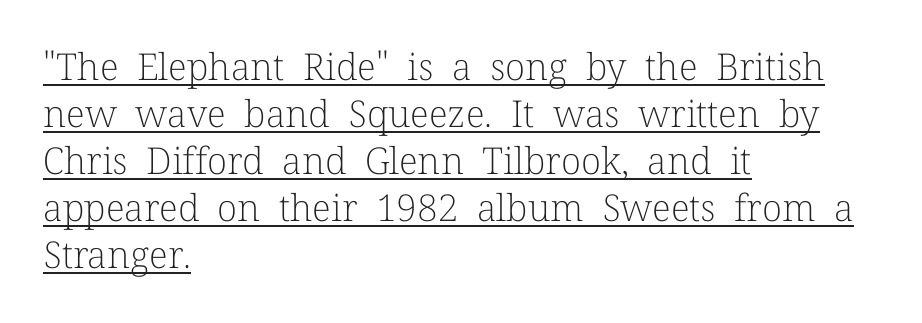
The image shows 37 px light serif type, upright; set left-aligned, normal line spacing (1.27x), normal letter spacing, underlined; low stroke contrast and a medium x-height.
